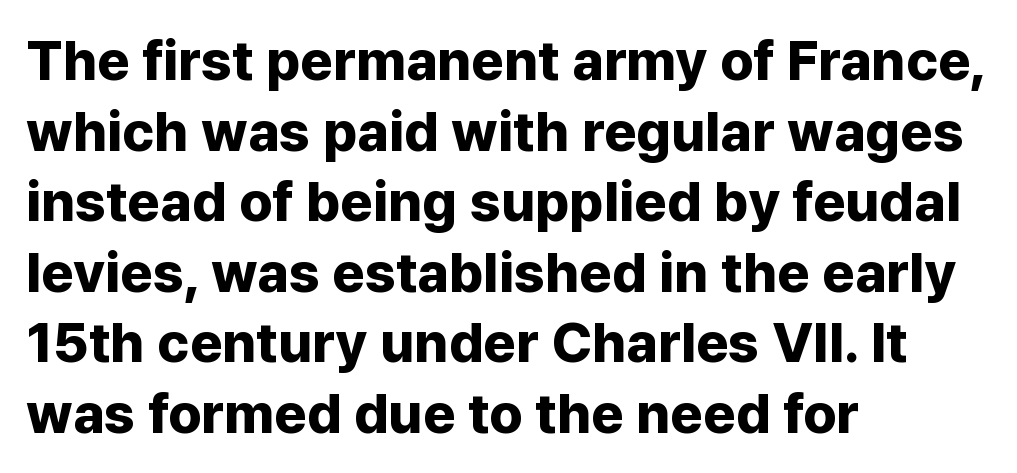
Q: Is the text bold? A: Yes.
Q: Is the text italic (slanted)? A: No, it is upright.
Q: Is the typeface a serif or a sans-serif typeface? A: Sans-serif.
Q: Is the text underlined? A: No.
Q: How is the paragraph aligned? A: Left-aligned.
Q: Is the spacing between letters normal or unusually wide? A: Normal.
Q: Is the spacing between lines tight, normal or loose? A: Normal.
Q: Width (condensed, normal, or wide)? A: Normal.
Q: Stroke contrast? A: Low.
Q: x-height? A: Medium.
Q: Monospaced? A: No.
